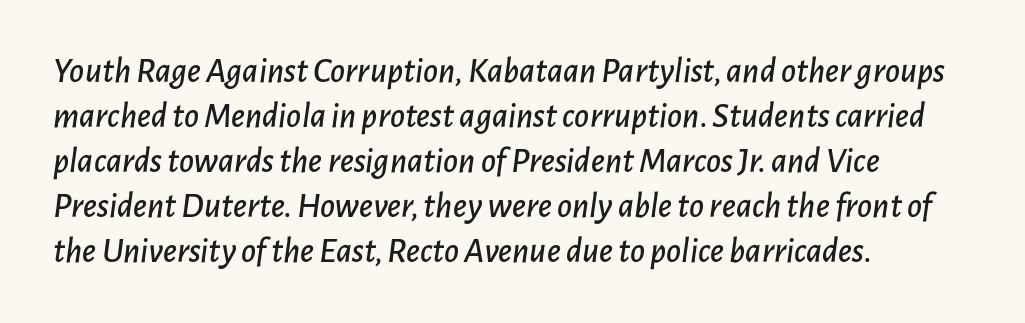
The image shows 36 px text type, italic (leaning right); set left-aligned, normal line spacing (1.25x), normal letter spacing, not underlined; low stroke contrast and a medium x-height.
